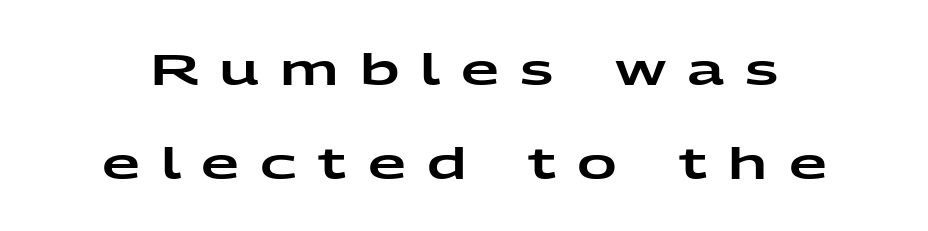
Q: Is the text italic (slanted)? A: No, it is upright.
Q: Is the typeface a serif or a sans-serif typeface? A: Sans-serif.
Q: Is the text underlined? A: No.
Q: Is the spacing between letters normal or unusually wide? A: Unusually wide.
Q: Is the spacing between lines tight, normal or loose? A: Loose.
Q: Width (condensed, normal, or wide)? A: Wide.
Q: Stroke contrast? A: Low.
Q: x-height? A: Medium.
Q: Monospaced? A: No.
